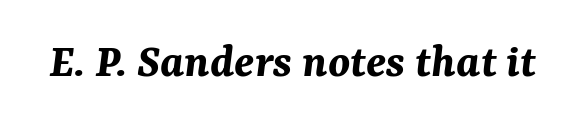
The image shows 49 px bold type, italic (leaning right); set normal letter spacing, not underlined; medium stroke contrast and a medium x-height.
